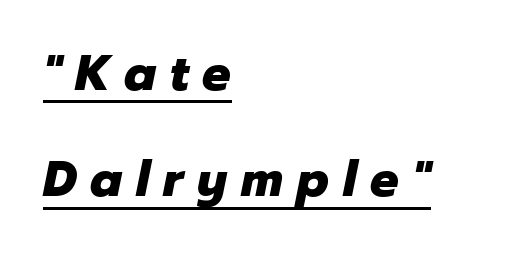
{"italic": "yes", "lean": "right", "slant_degrees": 12, "bold": "yes", "weight": "heavy", "width": "normal", "stroke_contrast": "low", "x_height": "medium", "monospaced": "no", "underline": "yes", "align": "left", "line_spacing": "loose", "line_spacing_ratio": 2.13, "letter_spacing": "wide", "letter_spacing_em": 0.28, "glyph_px": 50}
